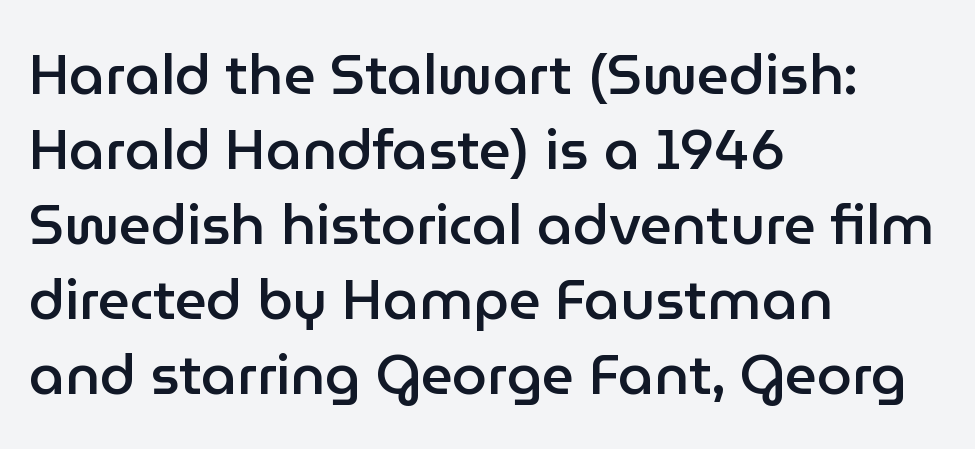
Nope, not italic — everything's standing straight. I'd call this a sans setting — the letters go barefoot. The lines in this sample share a left origin and differ only in where they stop. The rendering uses natural spacing where letterforms have individual widths. The baseline area is clear. Students, note that the glyphs here touch the page at normal intervals.
